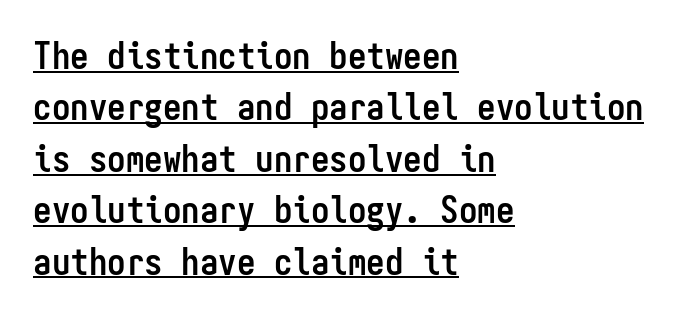
Q: Is the text bold? A: Yes.
Q: Is the text italic (slanted)? A: No, it is upright.
Q: Is the typeface a serif or a sans-serif typeface? A: Sans-serif.
Q: Is the text underlined? A: Yes.
Q: How is the paragraph aligned? A: Left-aligned.
Q: Is the spacing between letters normal or unusually wide? A: Normal.
Q: Is the spacing between lines tight, normal or loose? A: Normal.
Q: Width (condensed, normal, or wide)? A: Condensed.
Q: Stroke contrast? A: Low.
Q: x-height? A: Medium.
Q: Monospaced? A: Yes.
